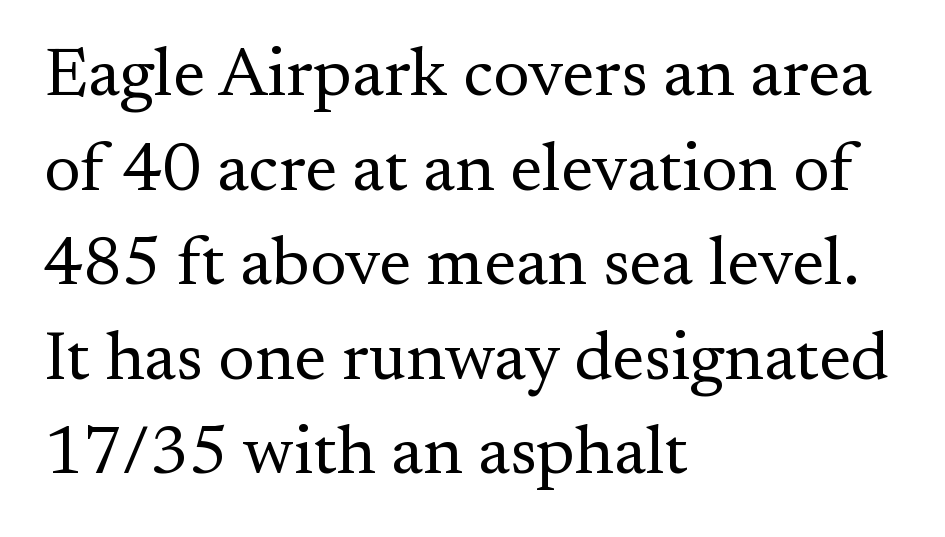
{"serif": "yes", "italic": "no", "bold": "no", "weight": "regular", "width": "normal", "stroke_contrast": "medium", "x_height": "small", "monospaced": "no", "underline": "no", "align": "left", "line_spacing": "normal", "line_spacing_ratio": 1.37, "letter_spacing": "normal", "letter_spacing_em": 0.0, "glyph_px": 69}
